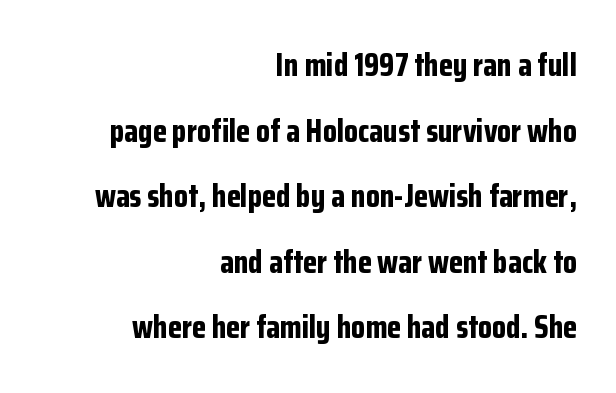
{"serif": "no", "italic": "no", "bold": "yes", "weight": "bold", "width": "condensed", "stroke_contrast": "low", "x_height": "medium", "monospaced": "no", "underline": "no", "align": "right", "line_spacing": "loose", "line_spacing_ratio": 2.05, "letter_spacing": "normal", "letter_spacing_em": 0.0, "glyph_px": 32}
